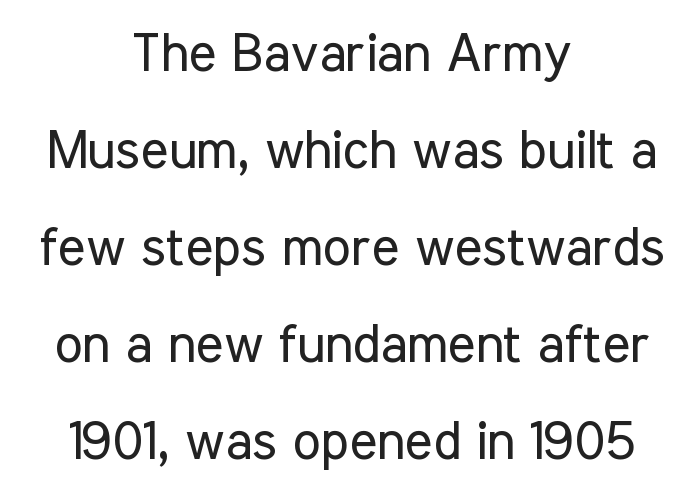
The image shows 53 px regular-weight, condensed sans-serif type, upright; set centered, line spacing 1.83x, normal letter spacing, not underlined; low stroke contrast and a medium x-height.
